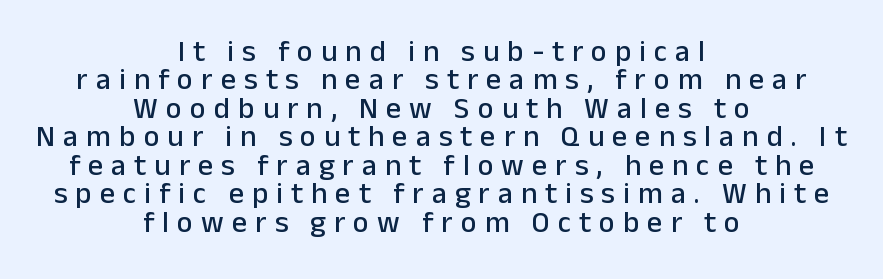
{"serif": "no", "italic": "no", "width": "normal", "stroke_contrast": "low", "x_height": "medium", "monospaced": "no", "underline": "no", "align": "center", "line_spacing": "tight", "line_spacing_ratio": 0.95, "letter_spacing": "wide", "letter_spacing_em": 0.27, "glyph_px": 30}
